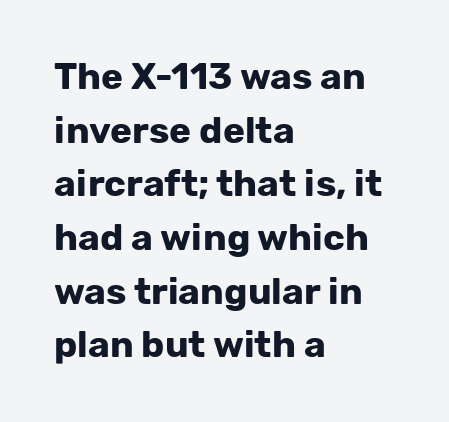
Q: Is the text bold? A: Yes.
Q: Is the text italic (slanted)? A: No, it is upright.
Q: Is the typeface a serif or a sans-serif typeface? A: Sans-serif.
Q: Is the text underlined? A: No.
Q: How is the paragraph aligned? A: Left-aligned.
Q: Is the spacing between letters normal or unusually wide? A: Normal.
Q: Is the spacing between lines tight, normal or loose? A: Normal.
Q: Width (condensed, normal, or wide)? A: Normal.
Q: Stroke contrast? A: Low.
Q: x-height? A: Medium.
Q: Monospaced? A: No.
